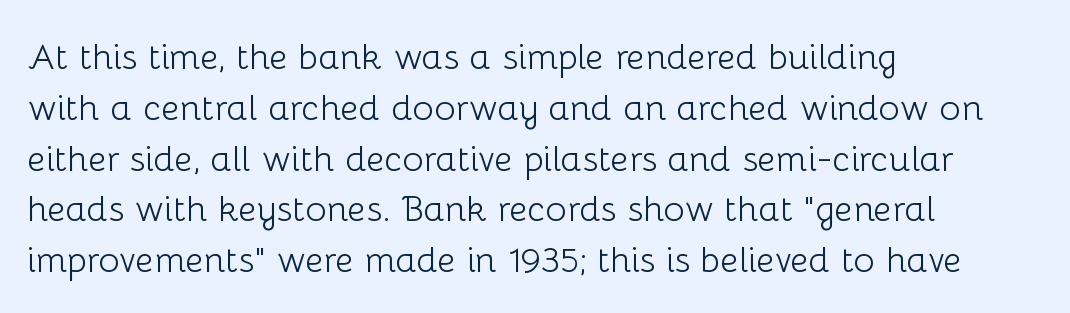
{"serif": "no", "italic": "no", "bold": "no", "weight": "light", "width": "normal", "stroke_contrast": "low", "x_height": "medium", "monospaced": "no", "underline": "no", "align": "left", "line_spacing": "normal", "line_spacing_ratio": 1.41, "letter_spacing": "normal", "letter_spacing_em": 0.0, "glyph_px": 36}
